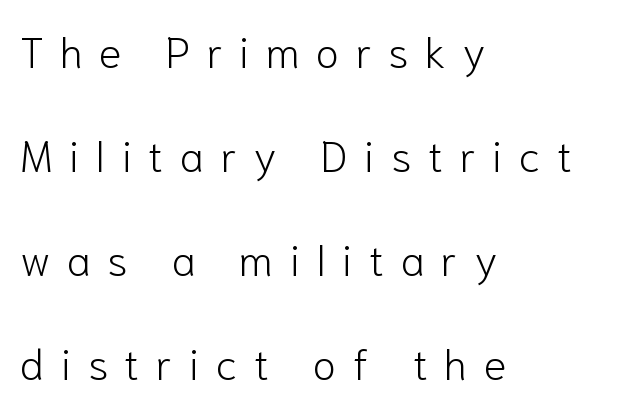
Rendered with straight, roman letterforms. Tracking value appears strongly positive — letters spread wide. The face used here is proportionally spaced, like ordinary book or web type. Serif or sans? Sans — the stroke terminals are bare.
